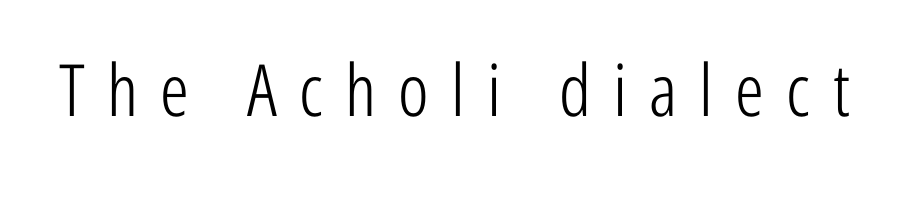
{"serif": "no", "italic": "no", "bold": "no", "weight": "light", "width": "condensed", "stroke_contrast": "low", "x_height": "medium", "monospaced": "no", "underline": "no", "letter_spacing": "wide", "letter_spacing_em": 0.31, "glyph_px": 72}
